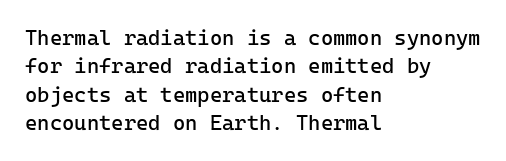
{"italic": "no", "bold": "no", "underline": "no", "align": "left", "line_spacing": "normal", "line_spacing_ratio": 1.35, "letter_spacing": "normal", "letter_spacing_em": 0.0, "glyph_px": 21}
